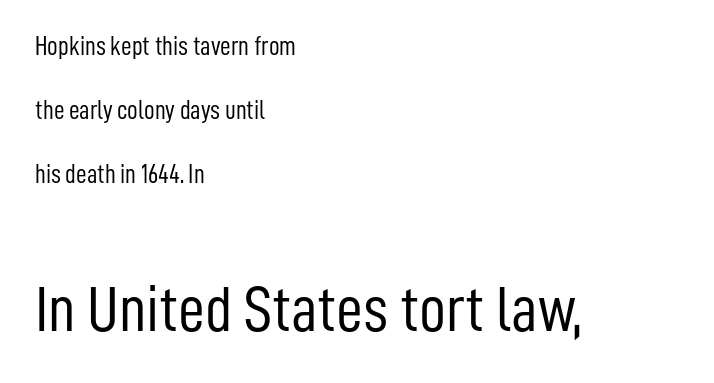
Q: Is the text bold? A: No.
Q: Is the text italic (slanted)? A: No, it is upright.
Q: Is the typeface a serif or a sans-serif typeface? A: Sans-serif.
Q: Is the text underlined? A: No.
Q: How is the paragraph aligned? A: Left-aligned.
Q: Is the spacing between letters normal or unusually wide? A: Normal.
Q: Is the spacing between lines tight, normal or loose? A: Loose.
Q: Which block of text is set in a larger size, the first (top) or the second (bottom)? A: The second (bottom) one.
Q: Width (condensed, normal, or wide)? A: Condensed.
Q: Stroke contrast? A: Low.
Q: x-height? A: Medium.
Q: Monospaced? A: No.
